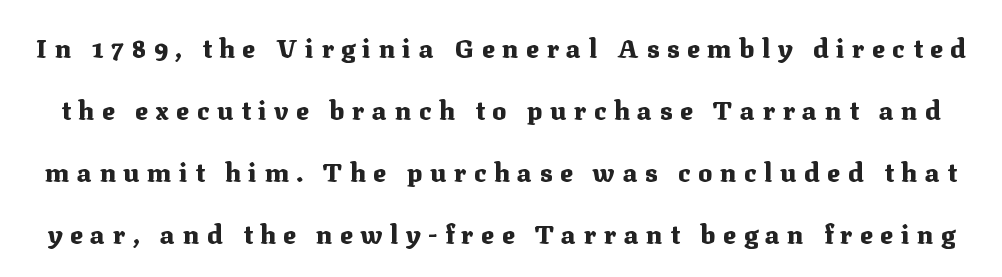
Check under the words: just untouched page. Quick note: not italic, upright. The letters are bold, with thick, heavy strokes. Display-style spreading of the glyphs; the letterfit is very open. Whoever set this chose breathing room over compactness in the vertical rhythm.
